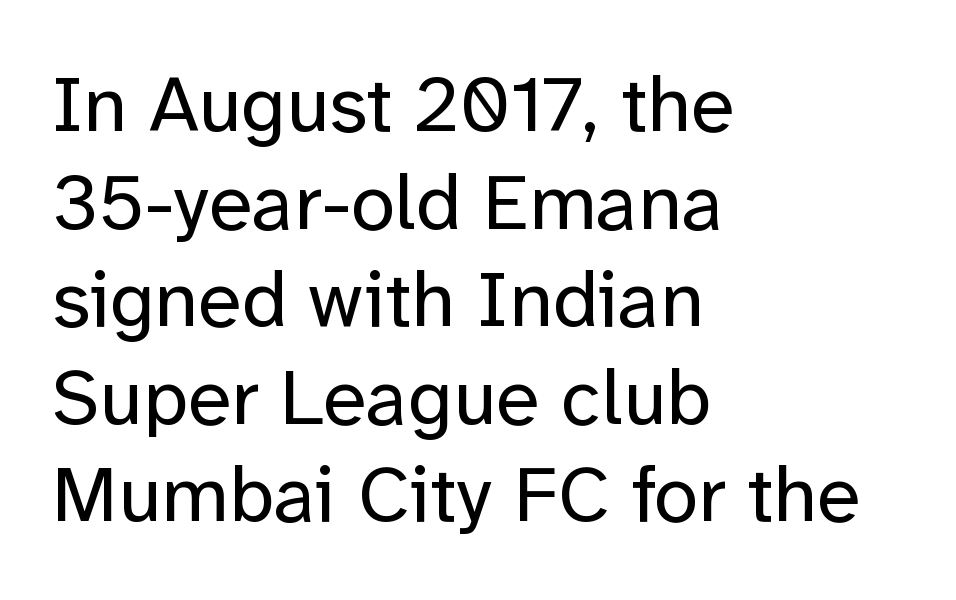
{"serif": "no", "italic": "no", "bold": "no", "weight": "regular", "width": "normal", "stroke_contrast": "low", "x_height": "medium", "monospaced": "no", "underline": "no", "align": "left", "line_spacing_ratio": 1.22, "letter_spacing": "normal", "letter_spacing_em": 0.0, "glyph_px": 80}
